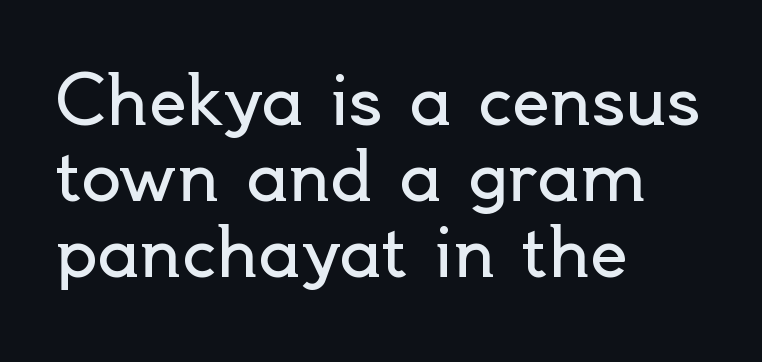
Q: Is the text bold? A: No.
Q: Is the text italic (slanted)? A: No, it is upright.
Q: Is the typeface a serif or a sans-serif typeface? A: Sans-serif.
Q: Is the text underlined? A: No.
Q: How is the paragraph aligned? A: Left-aligned.
Q: Is the spacing between letters normal or unusually wide? A: Normal.
Q: Is the spacing between lines tight, normal or loose? A: Tight.
Q: Width (condensed, normal, or wide)? A: Normal.
Q: x-height? A: Small.
Q: Monospaced? A: No.
